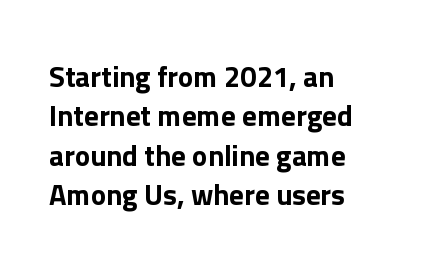
The image shows 29 px sans-serif type, upright; set left-aligned, normal line spacing (1.36x), normal letter spacing, not underlined; low stroke contrast and a medium x-height.
